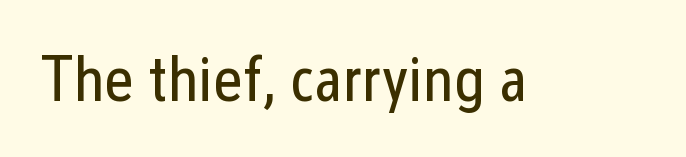
{"serif": "no", "italic": "no", "bold": "no", "weight": "regular", "width": "condensed", "stroke_contrast": "low", "x_height": "medium", "monospaced": "no", "underline": "no", "letter_spacing": "normal", "letter_spacing_em": 0.0, "glyph_px": 65}
